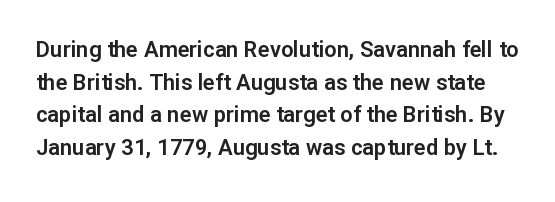
{"italic": "no", "underline": "no", "line_spacing": "normal", "line_spacing_ratio": 1.48, "letter_spacing": "normal", "letter_spacing_em": 0.0, "glyph_px": 22}
